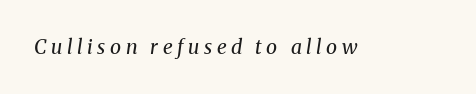
Q: Is the text bold? A: No.
Q: Is the text italic (slanted)? A: Yes, it leans right by about 8 degrees.
Q: Is the text underlined? A: No.
Q: Is the spacing between letters normal or unusually wide? A: Unusually wide.
